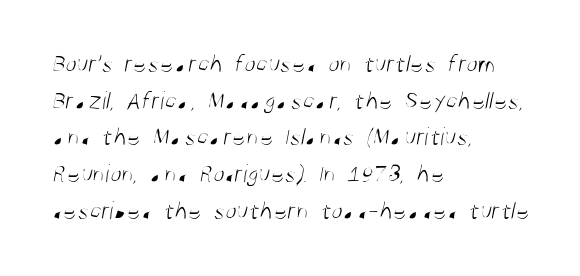
Interline gaps are of average width in this sample. The face looks like a standard text weight, possibly lighter. The line texture is even and compact thanks to regular tracking. Just letters on the line, the space beneath them empty. This sample is left-justified, so line endings fall wherever the words run out.
